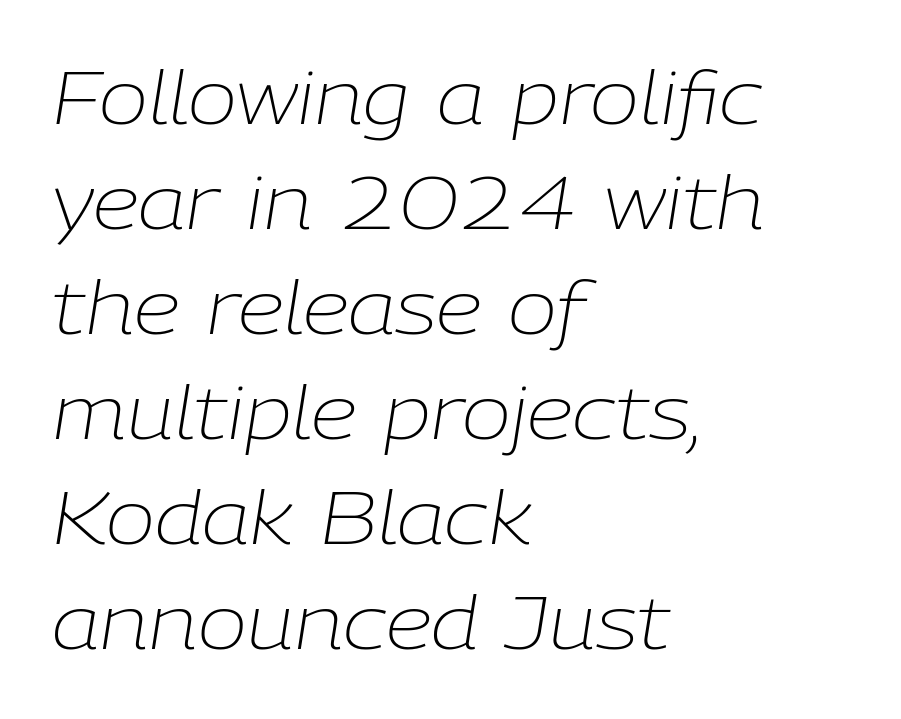
The characters are drawn with everyday or finer stroke widths. These lines are set flush left with a ragged right edge. Rendered with sloped, italic letterforms. The face used here is rendered with its standard letterfit. Honestly, the row spacing looks completely unremarkable. Glance below the letters and you will spot only blank space.
